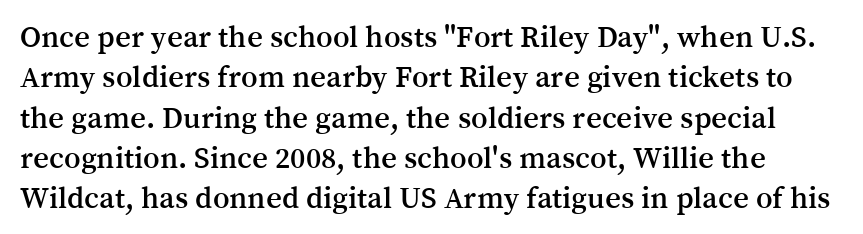
Quick note: underline off. If you measured baseline to baseline, you'd find a middling distance. You could not count columns in this text — the font is proportionally spaced. The letters carry serifs — small finishing strokes at the ends of their stems. Honestly, the letter spacing is just normal — you wouldn't notice it.
